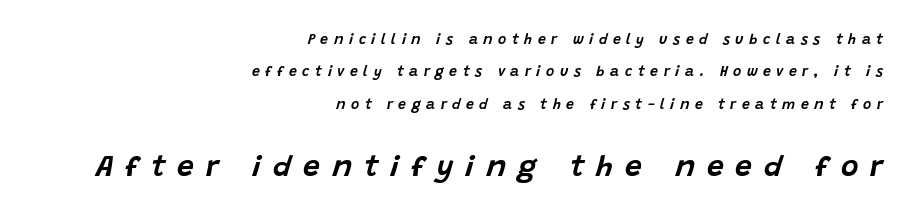
Q: Is the text italic (slanted)? A: Yes, it leans right by about 15 degrees.
Q: Is the text underlined? A: No.
Q: How is the paragraph aligned? A: Right-aligned.
Q: Is the spacing between letters normal or unusually wide? A: Unusually wide.
Q: Is the spacing between lines tight, normal or loose? A: Loose.
Q: Which block of text is set in a larger size, the first (top) or the second (bottom)? A: The second (bottom) one.
Q: Width (condensed, normal, or wide)? A: Normal.
Q: Stroke contrast? A: Low.
Q: x-height? A: Large.
Q: Monospaced? A: No.
